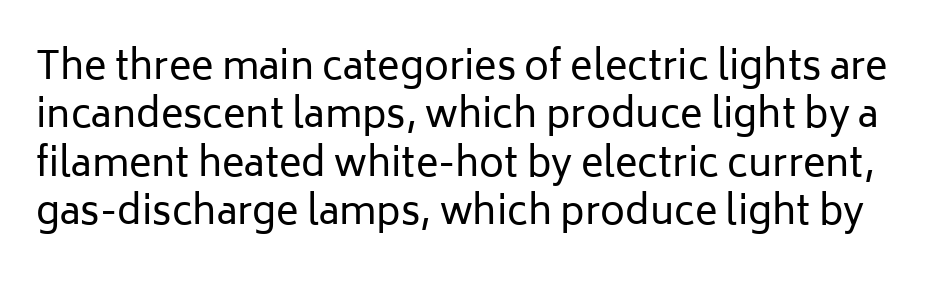
Q: Is the text bold? A: No.
Q: Is the text italic (slanted)? A: No, it is upright.
Q: Is the typeface a serif or a sans-serif typeface? A: Sans-serif.
Q: Is the text underlined? A: No.
Q: Is the spacing between letters normal or unusually wide? A: Normal.
Q: Is the spacing between lines tight, normal or loose? A: Normal.
Q: Width (condensed, normal, or wide)? A: Normal.
Q: Stroke contrast? A: Low.
Q: x-height? A: Medium.
Q: Monospaced? A: No.
